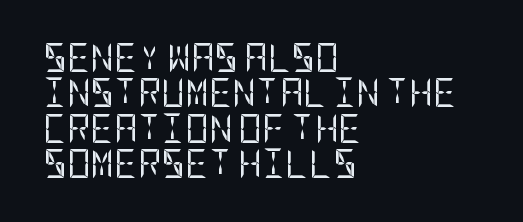
There is no visible air inserted between adjacent glyphs. Characters remain perfectly vertical along every line. Does the copy run flush right? No — it runs flush left. The font sits on the lighter half of the weight spectrum, regular included. The characters display no serif detailing; their extremities are plain.
